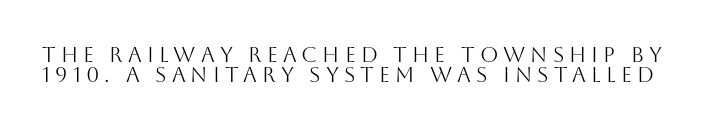
The image shows 21 px text type, upright; set tight line spacing (0.97x), unusually wide letter spacing (+0.24 em), not underlined.
